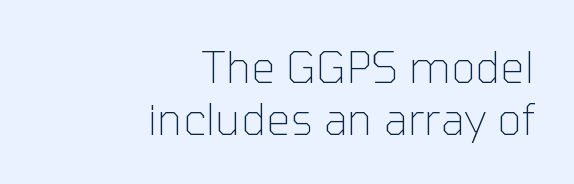
Q: Is the text bold? A: No.
Q: Is the text italic (slanted)? A: No, it is upright.
Q: Is the typeface a serif or a sans-serif typeface? A: Sans-serif.
Q: Is the text underlined? A: No.
Q: How is the paragraph aligned? A: Right-aligned.
Q: Is the spacing between letters normal or unusually wide? A: Normal.
Q: Width (condensed, normal, or wide)? A: Normal.
Q: Stroke contrast? A: Low.
Q: x-height? A: Medium.
Q: Monospaced? A: No.
